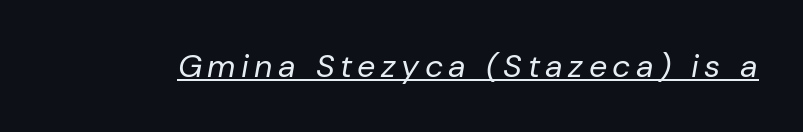
Check the space under the baseline: a stroke is drawn there. Do the characters align in a grid? No, the font is proportional. The glyphs look as if they've been sheared to an angle. This reads as an unemphasized weight, regular at the heaviest.
